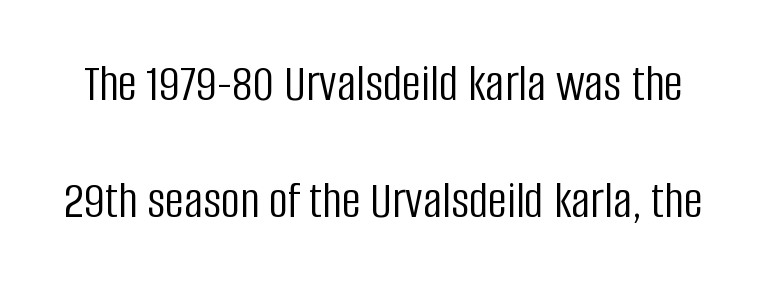
Q: Is the text bold? A: No.
Q: Is the text italic (slanted)? A: No, it is upright.
Q: Is the typeface a serif or a sans-serif typeface? A: Sans-serif.
Q: Is the text underlined? A: No.
Q: Is the spacing between letters normal or unusually wide? A: Normal.
Q: Is the spacing between lines tight, normal or loose? A: Loose.
Q: Width (condensed, normal, or wide)? A: Condensed.
Q: Stroke contrast? A: Low.
Q: x-height? A: Large.
Q: Monospaced? A: No.
